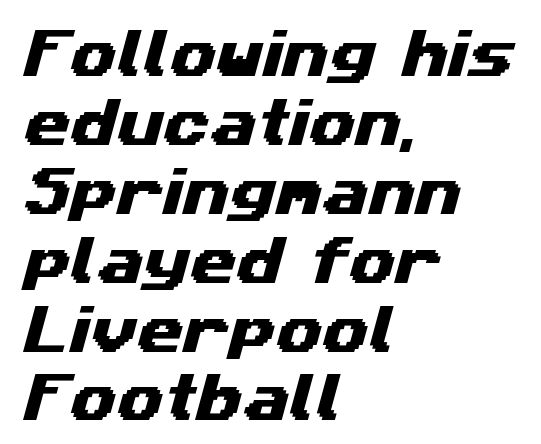
The image shows 53 px wide sans-serif type; set left-aligned, normal line spacing (1.3x), normal letter spacing, not underlined; medium stroke contrast and a medium x-height.
